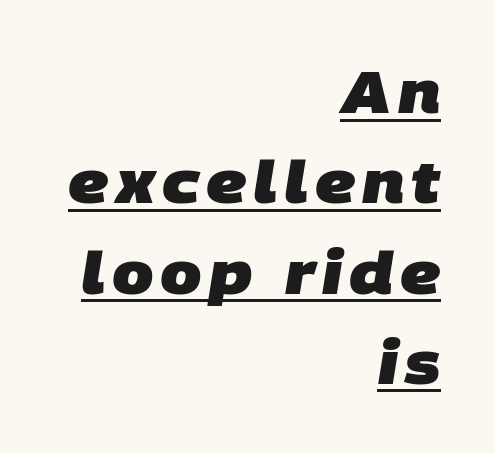
{"serif": "no", "bold": "yes", "weight": "heavy", "width": "normal", "stroke_contrast": "low", "x_height": "large", "monospaced": "no", "underline": "yes", "align": "right", "line_spacing": "normal", "line_spacing_ratio": 1.53, "glyph_px": 59}
